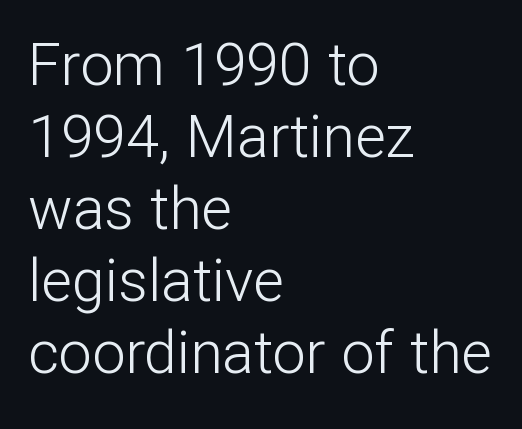
Heaviness? Minimal to ordinary, like unemphasized prose. The rendering anchors every line to the left-hand side. Is there any slant? The stems are plumb. Descenders hang freely into open space. Observe the absence of serifs on each vertical stroke in this sample. The passage shown is typed in a proportional face where columns would drift.
